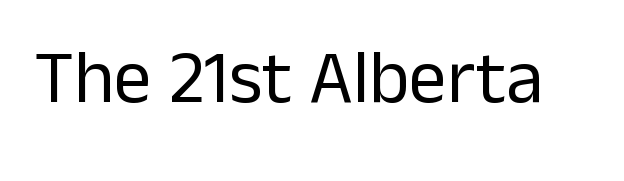
{"serif": "no", "italic": "no", "bold": "no", "weight": "regular", "width": "normal", "stroke_contrast": "low", "x_height": "medium", "monospaced": "no", "underline": "no", "letter_spacing": "normal", "letter_spacing_em": 0.0, "glyph_px": 75}
